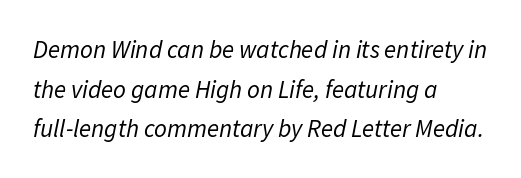
The image shows 25 px text type, italic (leaning right); set left-aligned, normal line spacing (1.59x), normal letter spacing, not underlined.
